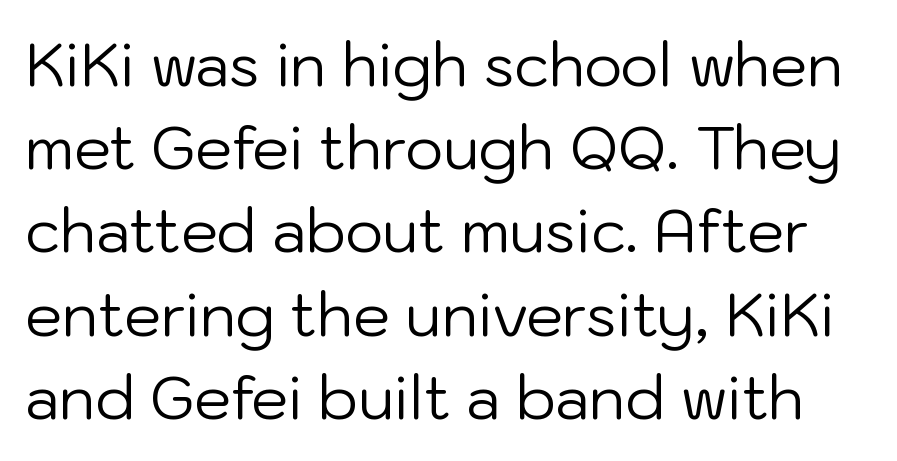
Q: Is the text bold? A: No.
Q: Is the text italic (slanted)? A: No, it is upright.
Q: Is the typeface a serif or a sans-serif typeface? A: Sans-serif.
Q: Is the text underlined? A: No.
Q: Is the spacing between letters normal or unusually wide? A: Normal.
Q: Is the spacing between lines tight, normal or loose? A: Normal.
Q: Width (condensed, normal, or wide)? A: Normal.
Q: Stroke contrast? A: Low.
Q: x-height? A: Medium.
Q: Monospaced? A: No.
